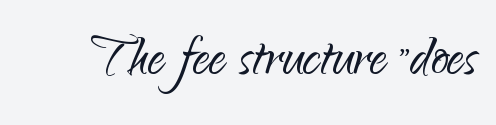
{"serif": "no", "bold": "no", "weight": "light", "width": "normal", "stroke_contrast": "low", "x_height": "small", "monospaced": "no", "underline": "no", "letter_spacing": "normal", "letter_spacing_em": 0.0, "glyph_px": 69}
